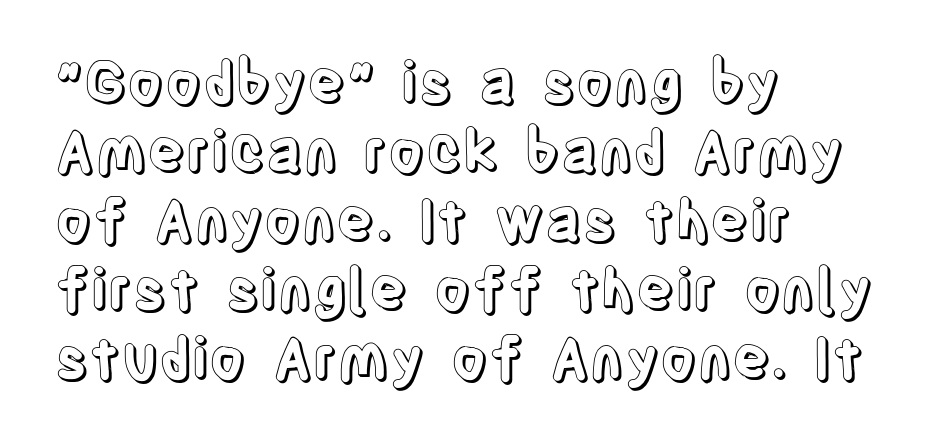
A typesetter would call this proportional, since set widths differ per character. There is no visible air inserted between adjacent glyphs. Italic? Not at all — the glyphs are vertical. Just letters on the line, the space beneath them empty. Leftover space on each line is placed entirely after the last word.
